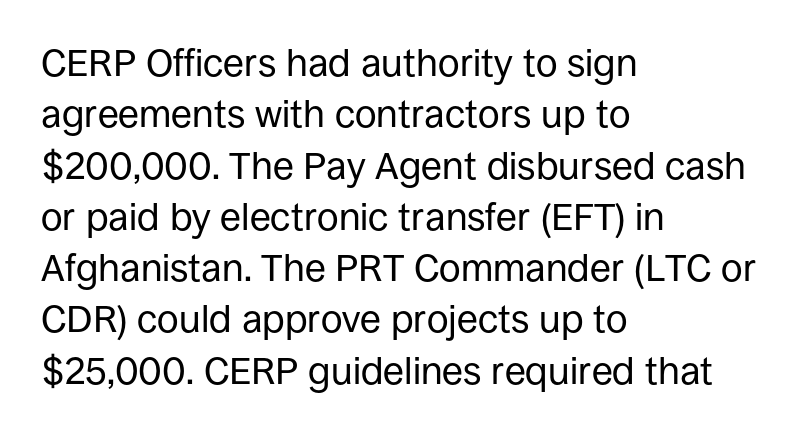
{"serif": "no", "italic": "no", "bold": "no", "weight": "regular", "width": "normal", "stroke_contrast": "low", "x_height": "large", "monospaced": "no", "underline": "no", "align": "left", "line_spacing": "normal", "line_spacing_ratio": 1.35, "letter_spacing": "normal", "letter_spacing_em": 0.0, "glyph_px": 38}
